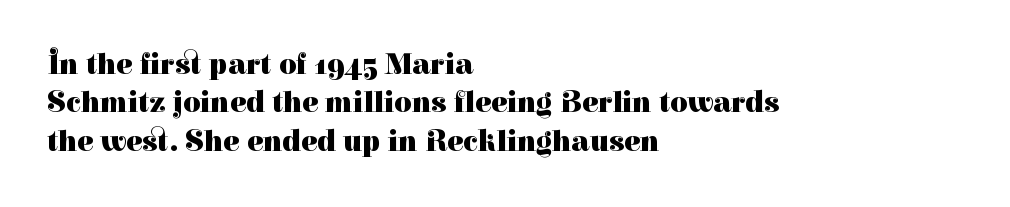
The space beneath each line is pristine and unruled. Unlike a clean sans, this face finishes its strokes with serifs. Tracking here is standard; glyphs follow each other at the usual distance. Compared with a centered layout, this one pins lines to the left instead. Students, observe: this is what conventionally led text looks like.
